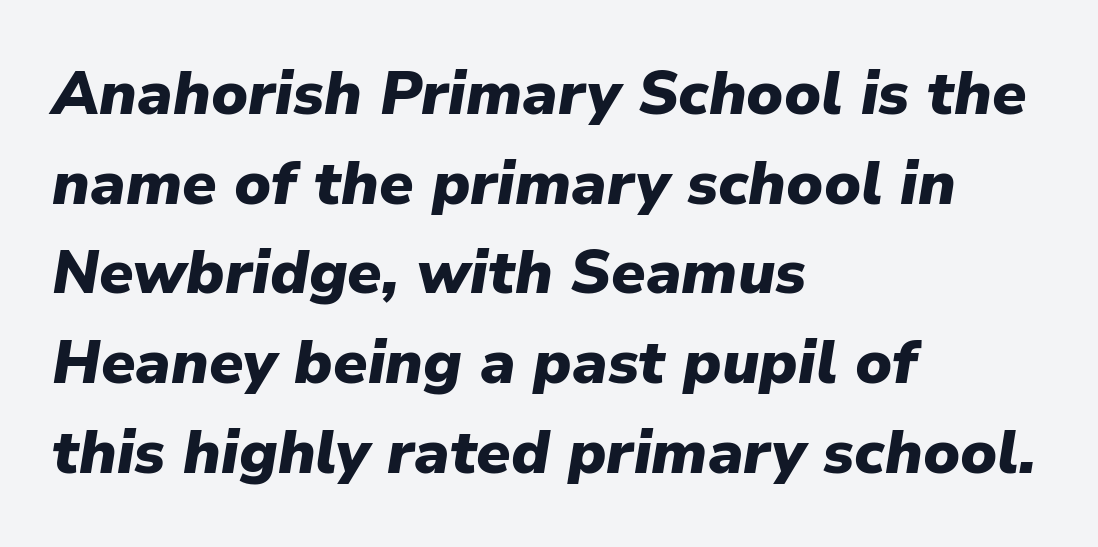
The image shows 61 px heavy type, italic (leaning right); set left-aligned, normal line spacing (1.47x), normal letter spacing, not underlined; low stroke contrast and a medium x-height.
